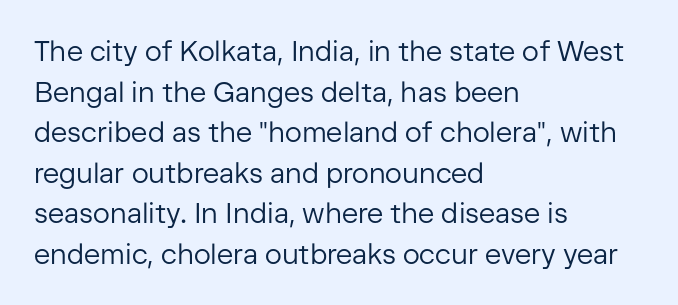
{"serif": "no", "italic": "no", "bold": "no", "weight": "regular", "width": "normal", "stroke_contrast": "low", "x_height": "medium", "monospaced": "no", "underline": "no", "align": "left", "line_spacing": "normal", "line_spacing_ratio": 1.45, "letter_spacing": "normal", "letter_spacing_em": 0.0, "glyph_px": 28}
